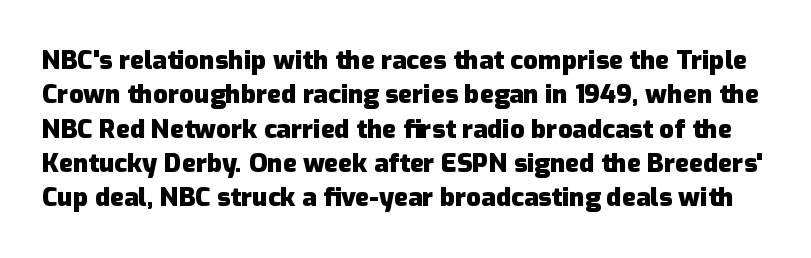
The strokes are fattened all the way to bold. Lines of text with bare space underneath. In terms of posture, this sample is upright. The gaps between neighbouring characters are ordinary and unremarkable.
